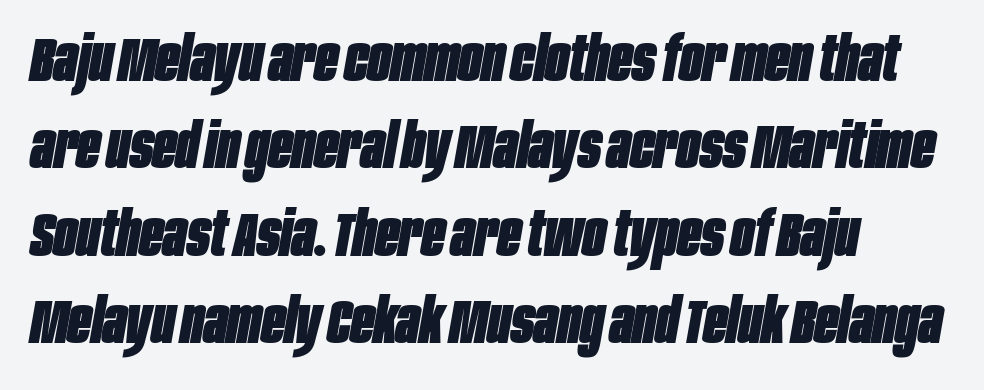
Q: Is the text bold? A: Yes.
Q: Is the text italic (slanted)? A: Yes, it leans right by about 10 degrees.
Q: Is the text underlined? A: No.
Q: How is the paragraph aligned? A: Left-aligned.
Q: Is the spacing between letters normal or unusually wide? A: Normal.
Q: Is the spacing between lines tight, normal or loose? A: Normal.
Q: Width (condensed, normal, or wide)? A: Condensed.
Q: Stroke contrast? A: Low.
Q: x-height? A: Large.
Q: Monospaced? A: No.
